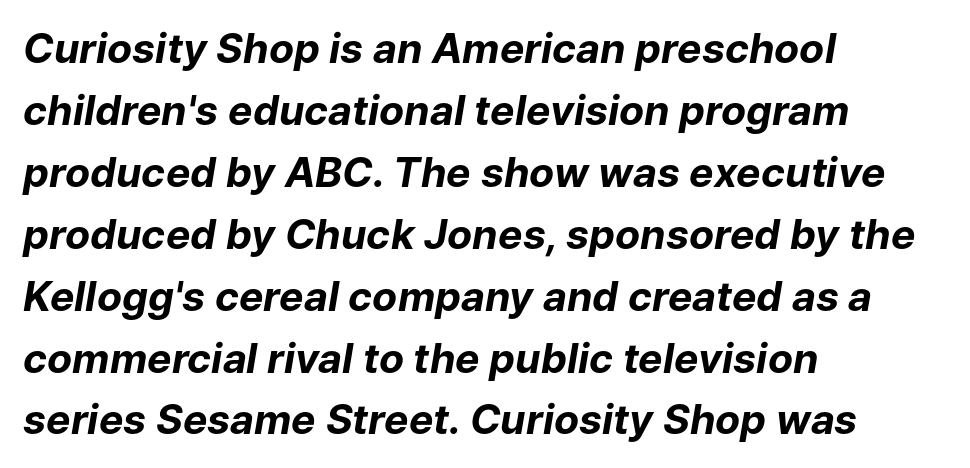
The paragraph has a hard left edge and a soft right edge. Heavy, bold letterforms. Varying glyph widths throughout — classic text-font behaviour. Leading matches the norm, producing a regular column.
